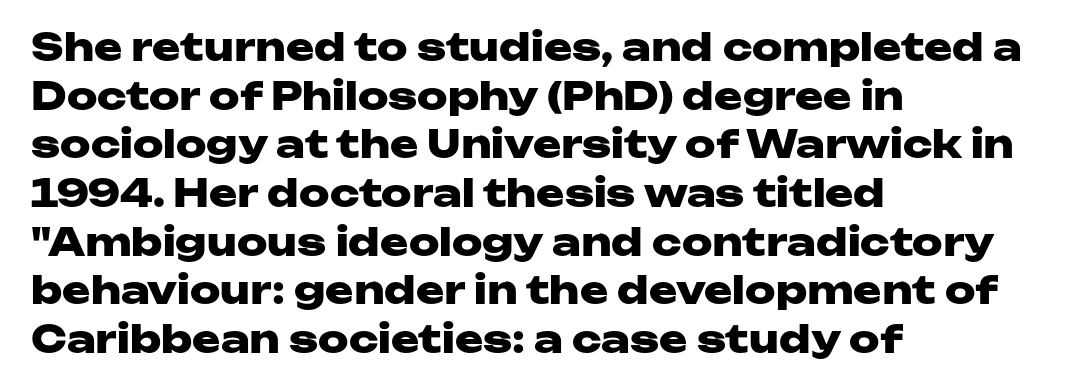
The image shows 38 px heavy, wide sans-serif type, upright; set left-aligned, normal line spacing (1.28x), normal letter spacing, not underlined; low stroke contrast and a medium x-height.
